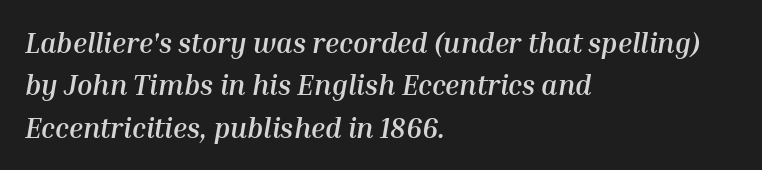
The image shows 28 px semibold type, italic (leaning right); set left-aligned, normal line spacing (1.51x), normal letter spacing, not underlined; medium stroke contrast and a medium x-height.
